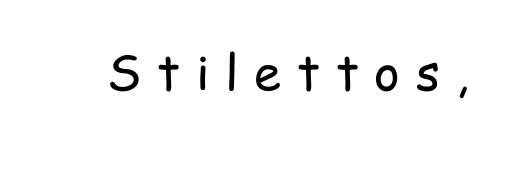
Q: Is the text bold? A: No.
Q: Is the text italic (slanted)? A: No, it is upright.
Q: Is the typeface a serif or a sans-serif typeface? A: Sans-serif.
Q: Is the text underlined? A: No.
Q: Is the spacing between letters normal or unusually wide? A: Unusually wide.
Q: Width (condensed, normal, or wide)? A: Condensed.
Q: Stroke contrast? A: Low.
Q: x-height? A: Medium.
Q: Monospaced? A: No.
